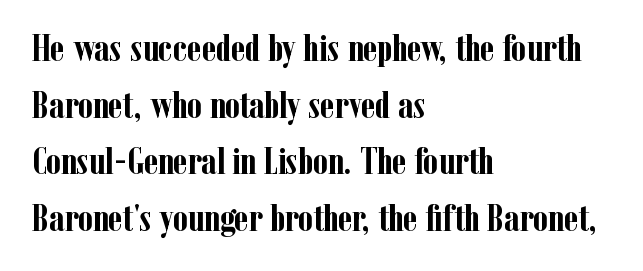
The string is rendered with underlining switched off. The typeface chosen for these lines features serifs. Honestly, the row spacing looks completely unremarkable. Students, note that the glyphs here touch the page at normal intervals. The specimen reads as upright at a glance. Weight check: bold — yes, fully.
